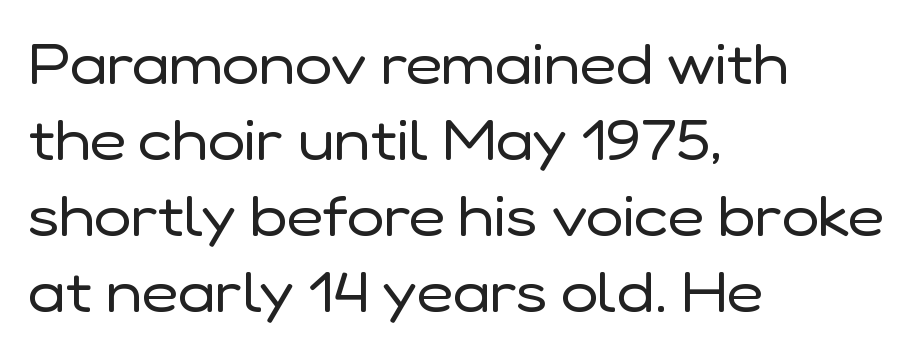
The image shows 56 px regular-weight sans-serif type, upright; set left-aligned, normal line spacing (1.36x), normal letter spacing, not underlined; low stroke contrast and a medium x-height.
